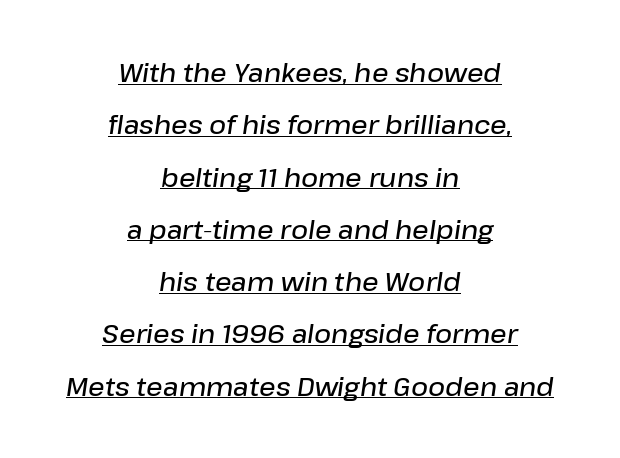
Q: Is the text bold? A: Semi-bold.
Q: Is the text italic (slanted)? A: Yes, it leans right by about 8 degrees.
Q: Is the text underlined? A: Yes.
Q: How is the paragraph aligned? A: Centered.
Q: Is the spacing between letters normal or unusually wide? A: Normal.
Q: Is the spacing between lines tight, normal or loose? A: Loose.
